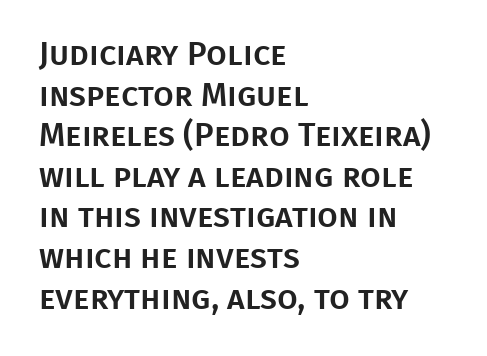
Q: Is the text italic (slanted)? A: No, it is upright.
Q: Is the typeface a serif or a sans-serif typeface? A: Sans-serif.
Q: Is the text underlined? A: No.
Q: How is the paragraph aligned? A: Left-aligned.
Q: Is the spacing between letters normal or unusually wide? A: Normal.
Q: Width (condensed, normal, or wide)? A: Normal.
Q: Stroke contrast? A: Low.
Q: x-height? A: Large.
Q: Monospaced? A: No.
